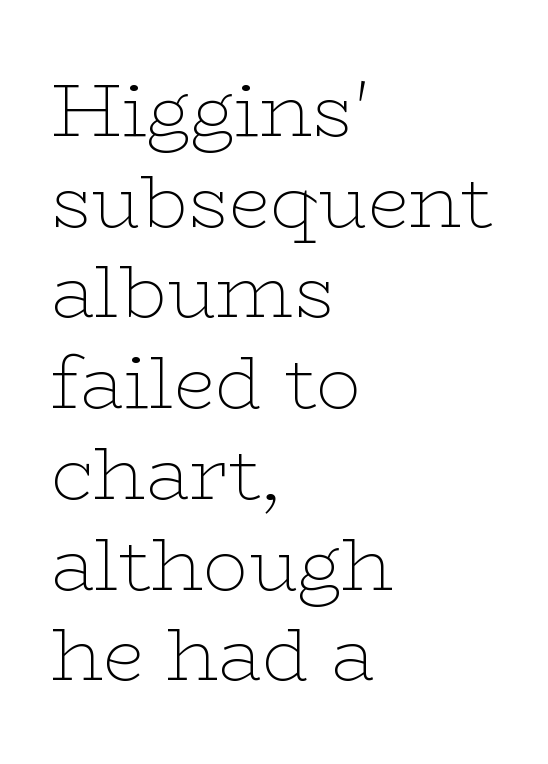
The rendering uses natural spacing where letterforms have individual widths. Quick note: not italic, upright. Is the stroke heavy? The answer is a plain regular-or-lighter. Check where the strokes stop: tiny serifs finish them off. The text block is weighted toward the left margin, trailing off unevenly rightward.
